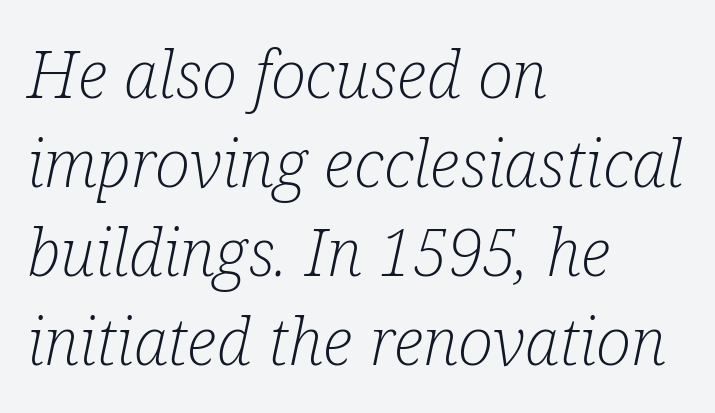
{"serif": "yes", "italic": "yes", "lean": "right", "slant_degrees": 12, "bold": "no", "weight": "light", "width": "condensed", "stroke_contrast": "low", "x_height": "medium", "monospaced": "no", "underline": "no", "align": "left", "line_spacing": "normal", "line_spacing_ratio": 1.35, "letter_spacing": "normal", "letter_spacing_em": 0.0, "glyph_px": 66}
